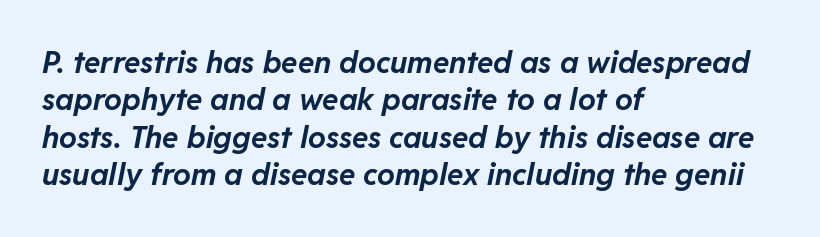
The image shows 30 px bold type, italic (leaning right); set left-aligned, normal line spacing (1.25x), normal letter spacing, not underlined; low stroke contrast and a medium x-height.
